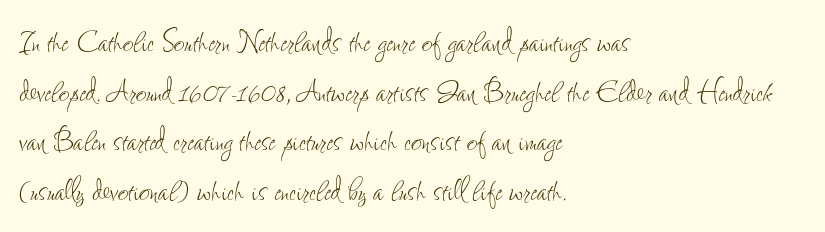
{"bold": "no", "weight": "thin", "width": "condensed", "stroke_contrast": "low", "x_height": "small", "monospaced": "no", "underline": "no", "align": "left", "line_spacing": "normal", "line_spacing_ratio": 1.34, "letter_spacing": "normal", "letter_spacing_em": 0.0, "glyph_px": 37}
